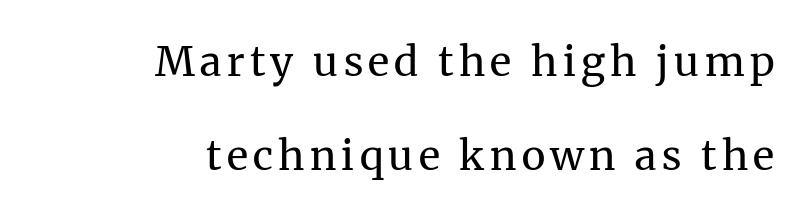
{"serif": "yes", "italic": "no", "bold": "no", "weight": "regular", "width": "normal", "stroke_contrast": "medium", "x_height": "medium", "monospaced": "no", "underline": "no", "align": "right", "line_spacing": "loose", "line_spacing_ratio": 2.3, "glyph_px": 41}
